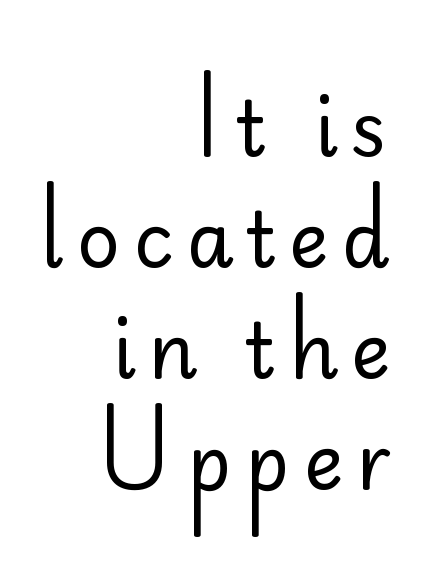
Q: Is the text bold? A: No.
Q: Is the text italic (slanted)? A: No, it is upright.
Q: Is the typeface a serif or a sans-serif typeface? A: Sans-serif.
Q: Is the text underlined? A: No.
Q: How is the paragraph aligned? A: Right-aligned.
Q: Is the spacing between lines tight, normal or loose? A: Normal.
Q: Width (condensed, normal, or wide)? A: Normal.
Q: Stroke contrast? A: Low.
Q: x-height? A: Small.
Q: Monospaced? A: No.
